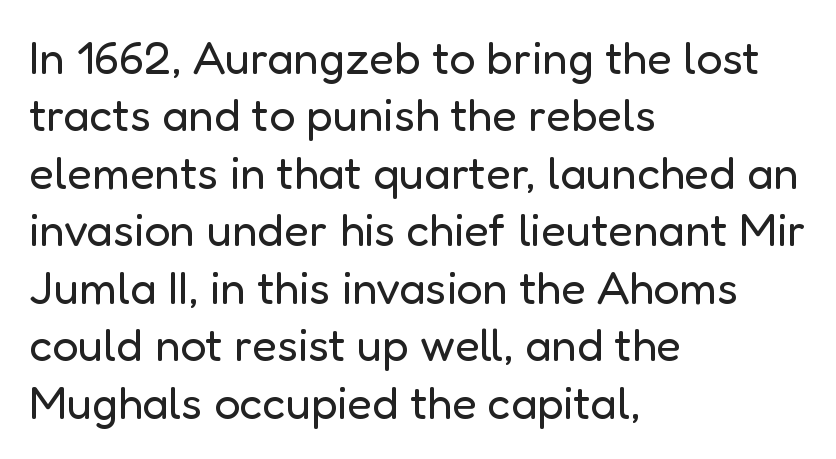
The image shows 46 px regular-weight sans-serif type, upright; set left-aligned, normal line spacing (1.25x), normal letter spacing, not underlined; low stroke contrast and a medium x-height.
